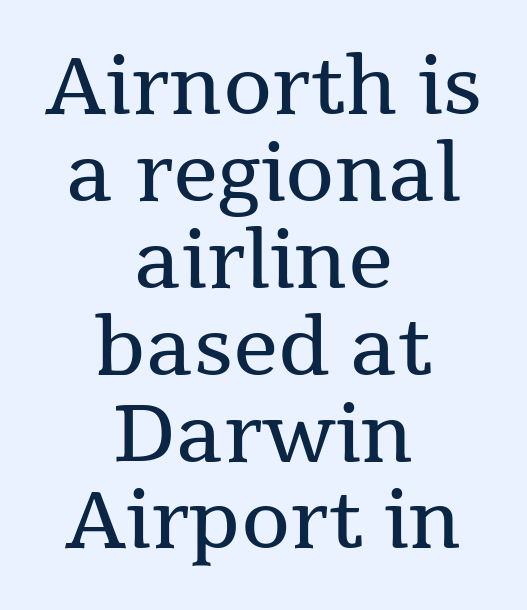
{"serif": "yes", "italic": "no", "bold": "no", "weight": "regular", "width": "normal", "stroke_contrast": "medium", "x_height": "medium", "monospaced": "no", "underline": "no", "align": "center", "line_spacing": "tight", "line_spacing_ratio": 1.1, "letter_spacing": "normal", "letter_spacing_em": 0.0, "glyph_px": 79}
